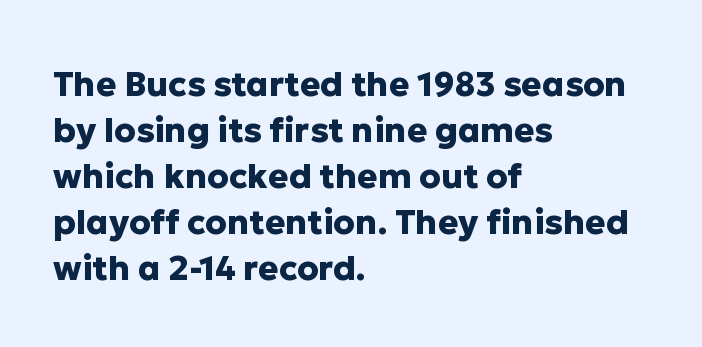
The image shows 34 px heavy sans-serif type, upright; set left-aligned, normal line spacing (1.35x), normal letter spacing, not underlined; low stroke contrast and a medium x-height.
